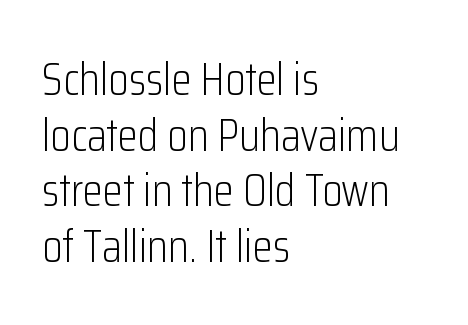
Q: Is the text bold? A: No.
Q: Is the text italic (slanted)? A: No, it is upright.
Q: Is the typeface a serif or a sans-serif typeface? A: Sans-serif.
Q: Is the text underlined? A: No.
Q: How is the paragraph aligned? A: Left-aligned.
Q: Is the spacing between letters normal or unusually wide? A: Normal.
Q: Width (condensed, normal, or wide)? A: Condensed.
Q: Stroke contrast? A: Low.
Q: x-height? A: Medium.
Q: Monospaced? A: No.
